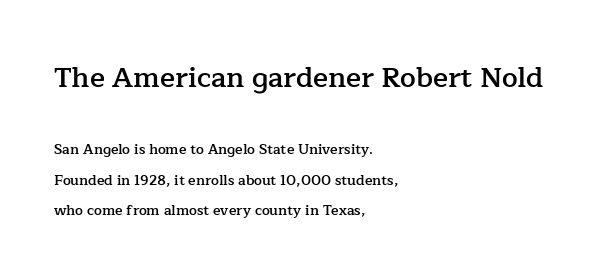
The rendering anchors every line to the left-hand side. The glyphs are unaccompanied by any horizontal stroke below them. Note: larger setting up top, smaller setting below. Vertically, the passage feels expansive, rows floating well apart. Spacing verdict: proportional, widths tailored to each character. How are the letters spaced? Ordinarily, with no added tracking.
